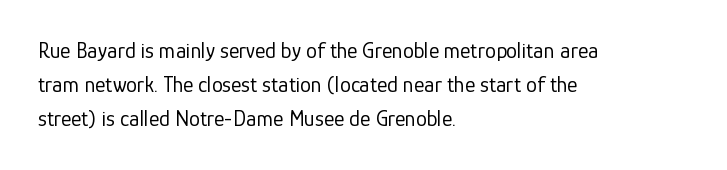
Q: Is the text bold? A: No.
Q: Is the text italic (slanted)? A: No, it is upright.
Q: Is the text underlined? A: No.
Q: How is the paragraph aligned? A: Left-aligned.
Q: Is the spacing between letters normal or unusually wide? A: Normal.
Q: Is the spacing between lines tight, normal or loose? A: Normal.
